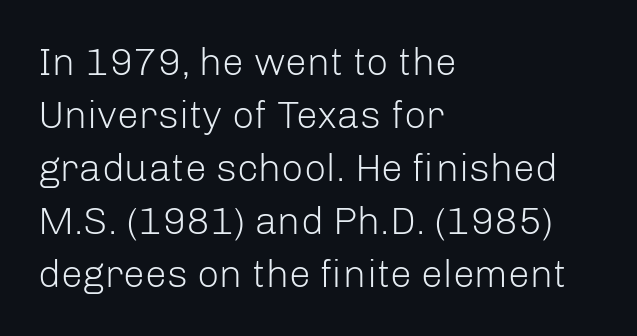
Q: Is the text bold? A: No.
Q: Is the text italic (slanted)? A: No, it is upright.
Q: Is the typeface a serif or a sans-serif typeface? A: Sans-serif.
Q: Is the text underlined? A: No.
Q: How is the paragraph aligned? A: Left-aligned.
Q: Is the spacing between letters normal or unusually wide? A: Normal.
Q: Is the spacing between lines tight, normal or loose? A: Normal.
Q: Width (condensed, normal, or wide)? A: Normal.
Q: Stroke contrast? A: Low.
Q: x-height? A: Medium.
Q: Monospaced? A: No.
